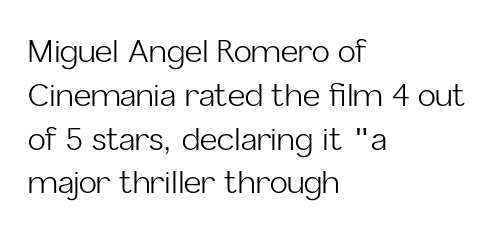
The letters stand upright; this is a roman face. The glyphs in this specimen are sans serif. Whoever set this chose a conventional vertical rhythm. Nothing unusual about the tracking: characters are spaced as the font intends. Alignment: flush left.
